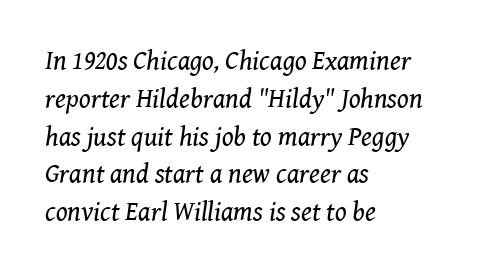
{"italic": "yes", "lean": "right", "slant_degrees": 8, "bold": "no", "underline": "no", "align": "left", "line_spacing": "normal", "line_spacing_ratio": 1.4, "letter_spacing": "normal", "letter_spacing_em": 0.0, "glyph_px": 27}
